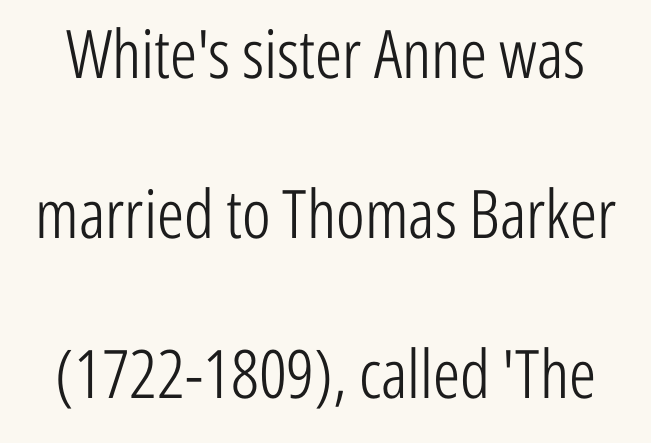
The image shows 67 px light, condensed sans-serif type, upright; set loose line spacing (2.39x), normal letter spacing, not underlined; low stroke contrast and a medium x-height.
